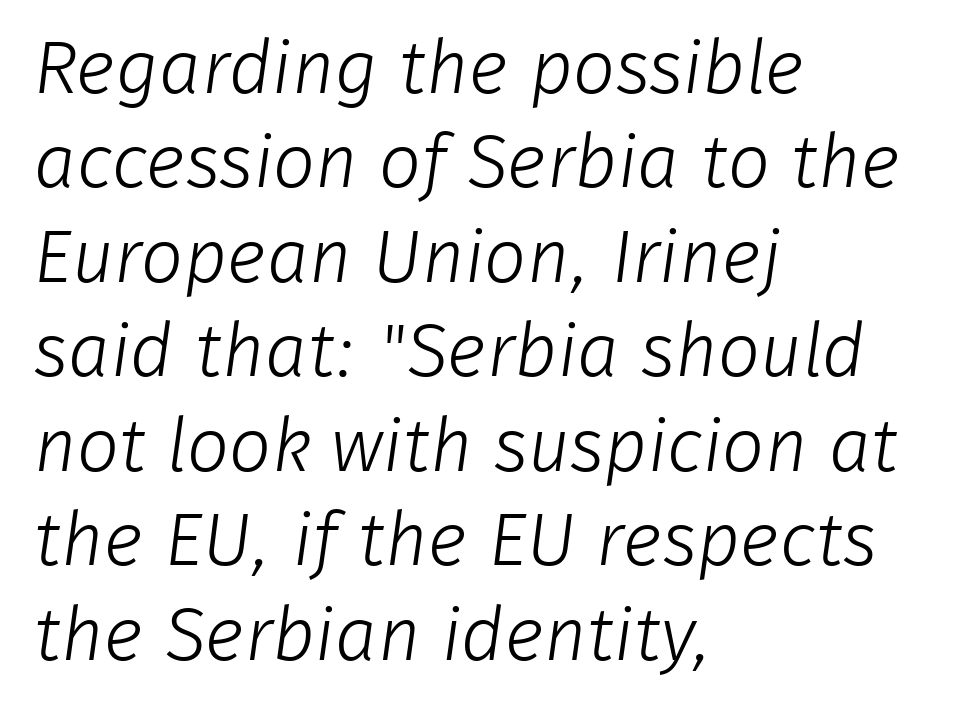
{"serif": "no", "bold": "no", "weight": "light", "width": "normal", "stroke_contrast": "low", "x_height": "medium", "monospaced": "no", "underline": "no", "align": "left", "line_spacing": "normal", "line_spacing_ratio": 1.26, "letter_spacing": "normal", "letter_spacing_em": 0.0, "glyph_px": 75}
